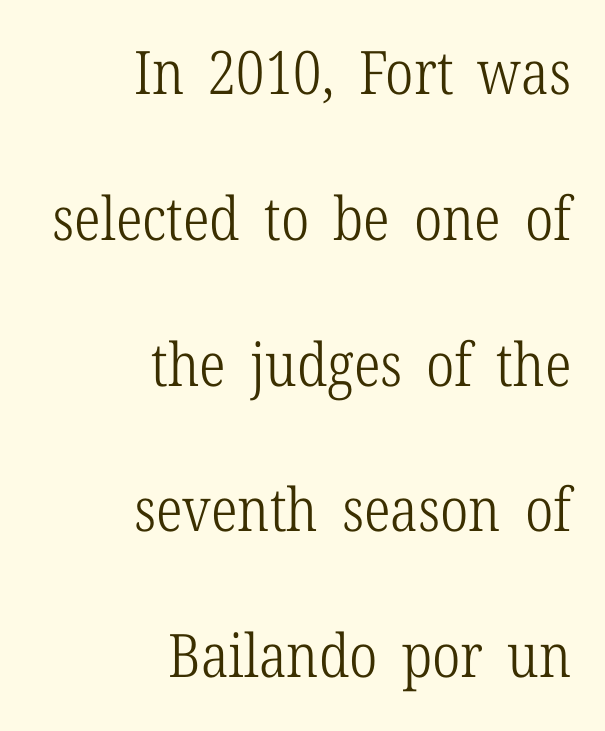
Caption: face not bold, strokes unweighted. This is the regular roman posture of the typeface. Varying glyph widths throughout — classic text-font behaviour. The specimen omits any rule beneath the text block's lines. The typeface chosen for these lines features serifs.
